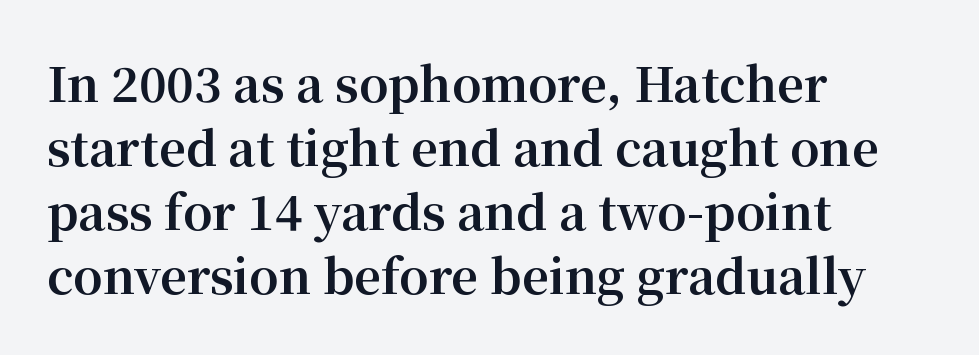
The paragraph has a hard left edge and a soft right edge. Notice how descenders clear the ascenders below comfortably — that's standard leading. Honestly, the letter spacing is just normal — you wouldn't notice it. The face used here is proportionally spaced, like ordinary book or web type. Descender tails drop into unmarked territory. Characters remain perfectly vertical along every line.
